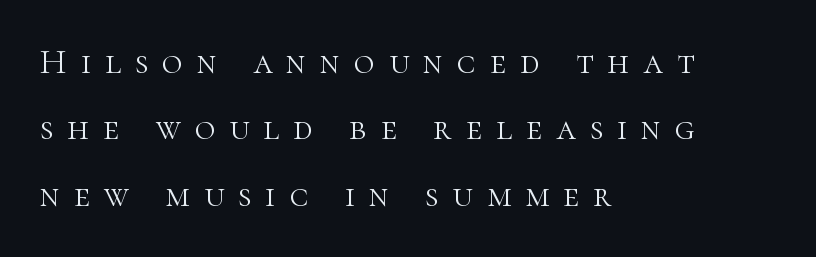
Q: Is the text bold? A: No.
Q: Is the text italic (slanted)? A: No, it is upright.
Q: Is the typeface a serif or a sans-serif typeface? A: Serif.
Q: Is the text underlined? A: No.
Q: How is the paragraph aligned? A: Left-aligned.
Q: Is the spacing between letters normal or unusually wide? A: Unusually wide.
Q: Is the spacing between lines tight, normal or loose? A: Loose.
Q: Width (condensed, normal, or wide)? A: Normal.
Q: Stroke contrast? A: High.
Q: x-height? A: Medium.
Q: Monospaced? A: No.
